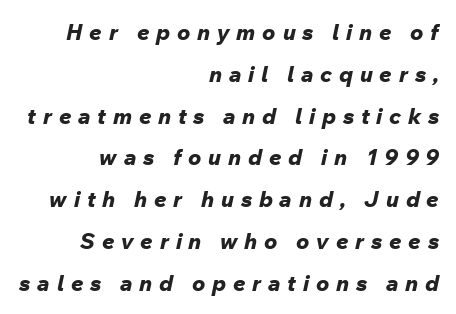
{"italic": "yes", "lean": "right", "slant_degrees": 12, "bold": "yes", "underline": "no", "align": "right", "line_spacing": "loose", "line_spacing_ratio": 1.9, "letter_spacing": "wide", "letter_spacing_em": 0.31, "glyph_px": 22}
